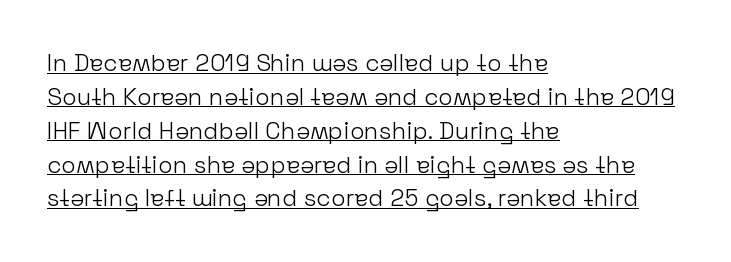
{"italic": "no", "bold": "no", "underline": "yes", "align": "left", "line_spacing": "normal", "line_spacing_ratio": 1.41, "letter_spacing": "normal", "letter_spacing_em": 0.0, "glyph_px": 24}
